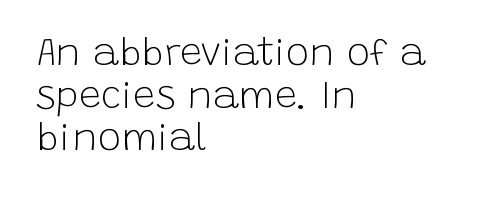
Weight class: somewhere from thin through regular. Observe the ordinary spacing: letters are neighbours, not strangers. One glance says dense: line gaps are narrower than usual. These lines stack with their left ends in a neat column.
